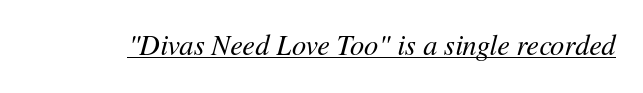
The image shows 28 px regular-weight type, italic (leaning right); set normal letter spacing, underlined; medium stroke contrast and a medium x-height.
